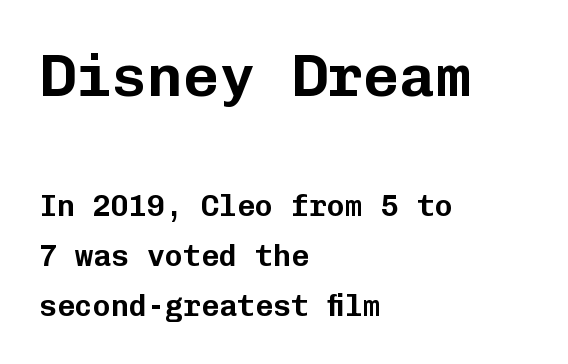
Q: Is the text italic (slanted)? A: No, it is upright.
Q: Is the typeface a serif or a sans-serif typeface? A: Sans-serif.
Q: Is the text underlined? A: No.
Q: How is the paragraph aligned? A: Left-aligned.
Q: Is the spacing between letters normal or unusually wide? A: Normal.
Q: Is the spacing between lines tight, normal or loose? A: Normal.
Q: Which block of text is set in a larger size, the first (top) or the second (bottom)? A: The first (top) one.
Q: Width (condensed, normal, or wide)? A: Normal.
Q: Stroke contrast? A: Low.
Q: x-height? A: Medium.
Q: Monospaced? A: Yes.
